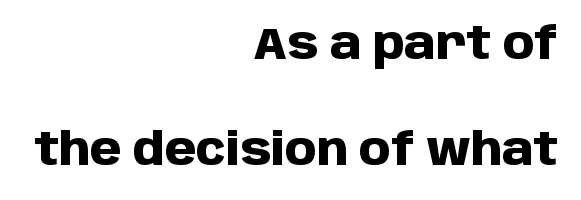
{"serif": "no", "italic": "no", "bold": "yes", "weight": "heavy", "width": "normal", "stroke_contrast": "low", "x_height": "large", "monospaced": "no", "underline": "no", "align": "right", "line_spacing": "loose", "line_spacing_ratio": 2.36, "letter_spacing": "normal", "letter_spacing_em": 0.0, "glyph_px": 45}
